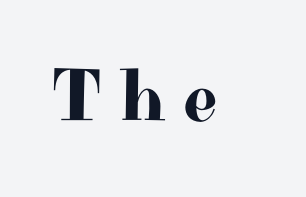
Q: Is the text italic (slanted)? A: No, it is upright.
Q: Is the typeface a serif or a sans-serif typeface? A: Serif.
Q: Is the text underlined? A: No.
Q: Is the spacing between letters normal or unusually wide? A: Unusually wide.
Q: Width (condensed, normal, or wide)? A: Wide.
Q: Stroke contrast? A: High.
Q: x-height? A: Small.
Q: Monospaced? A: No.
